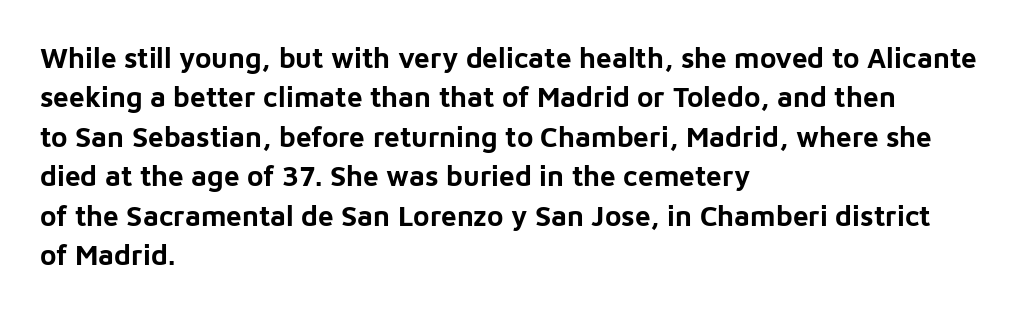
{"serif": "no", "italic": "no", "bold": "yes", "weight": "bold", "width": "normal", "stroke_contrast": "low", "x_height": "medium", "monospaced": "no", "underline": "no", "align": "left", "line_spacing": "normal", "line_spacing_ratio": 1.41, "letter_spacing": "normal", "letter_spacing_em": 0.0, "glyph_px": 28}
